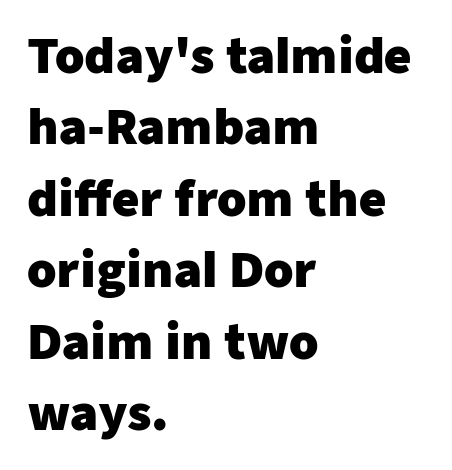
The image shows 47 px heavy sans-serif type, upright; set left-aligned, normal line spacing (1.52x), normal letter spacing, not underlined; low stroke contrast and a medium x-height.
